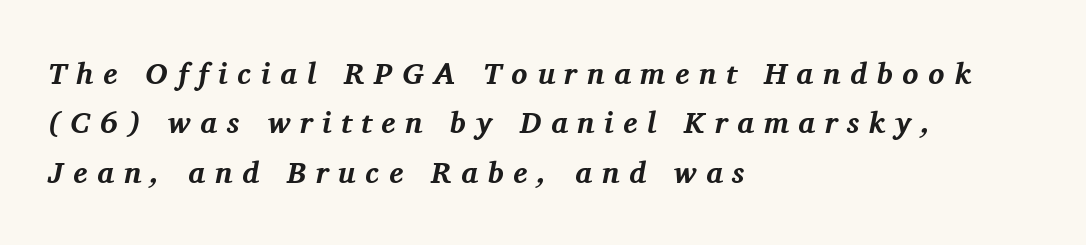
Q: Is the text bold? A: Yes.
Q: Is the text italic (slanted)? A: Yes, it leans right by about 11 degrees.
Q: Is the typeface a serif or a sans-serif typeface? A: Serif.
Q: Is the text underlined? A: No.
Q: How is the paragraph aligned? A: Left-aligned.
Q: Is the spacing between letters normal or unusually wide? A: Unusually wide.
Q: Is the spacing between lines tight, normal or loose? A: Normal.
Q: Width (condensed, normal, or wide)? A: Normal.
Q: Stroke contrast? A: Medium.
Q: x-height? A: Medium.
Q: Monospaced? A: No.
